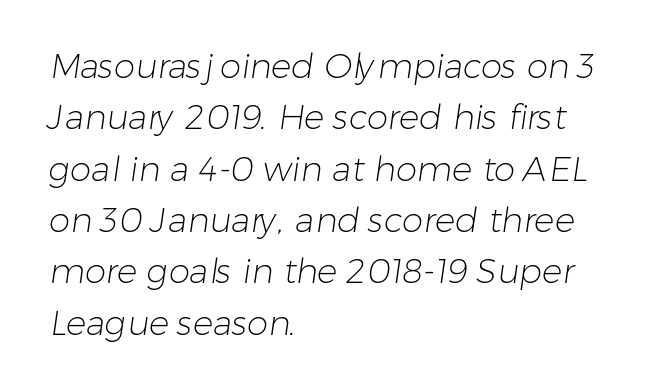
The image shows 34 px light sans-serif type; set left-aligned, normal line spacing (1.51x), normal letter spacing, not underlined; low stroke contrast and a medium x-height.
